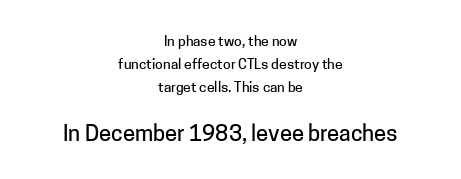
Size contrast runs from small at the top to large at the bottom. Is there any slant? The stems are plumb. Quick note: underline off. Caption: standard tracking, unaltered. Summary of vertical rhythm: regular, with standard interline spacing.
